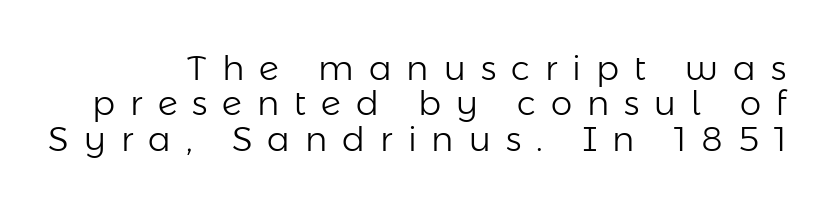
Q: Is the text bold? A: No.
Q: Is the text italic (slanted)? A: No, it is upright.
Q: Is the typeface a serif or a sans-serif typeface? A: Sans-serif.
Q: Is the text underlined? A: No.
Q: Is the spacing between letters normal or unusually wide? A: Unusually wide.
Q: Is the spacing between lines tight, normal or loose? A: Tight.
Q: Width (condensed, normal, or wide)? A: Normal.
Q: Stroke contrast? A: Low.
Q: x-height? A: Medium.
Q: Monospaced? A: No.
